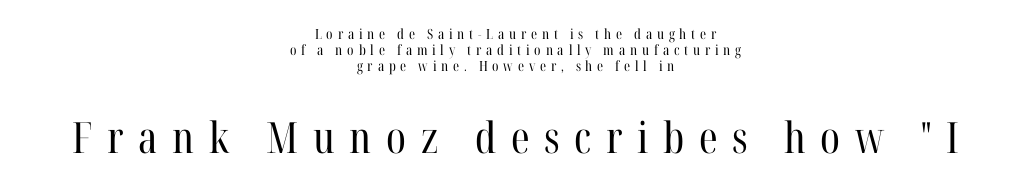
Between one letter and the next there's a generous, obvious gap. Unlike a clean sans, this face finishes its strokes with serifs. Ink coverage per letter is moderate at most. Type without underlining.
